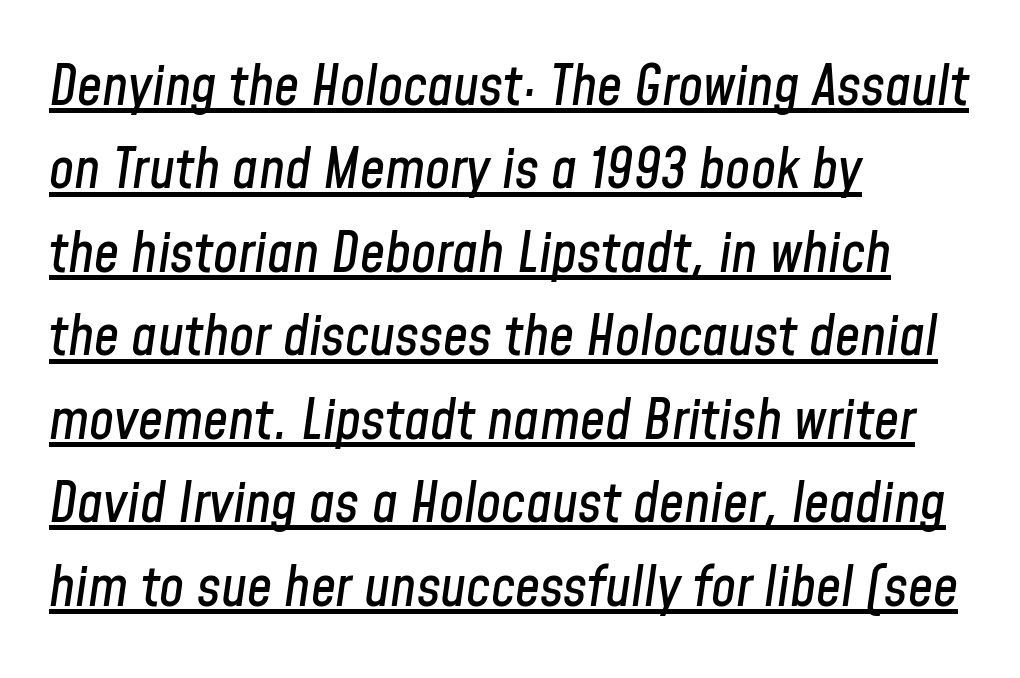
Q: Is the text italic (slanted)? A: Yes, it leans right by about 8 degrees.
Q: Is the text underlined? A: Yes.
Q: How is the paragraph aligned? A: Left-aligned.
Q: Is the spacing between letters normal or unusually wide? A: Normal.
Q: Is the spacing between lines tight, normal or loose? A: Normal.
Q: Width (condensed, normal, or wide)? A: Condensed.
Q: Stroke contrast? A: Low.
Q: x-height? A: Medium.
Q: Monospaced? A: No.
